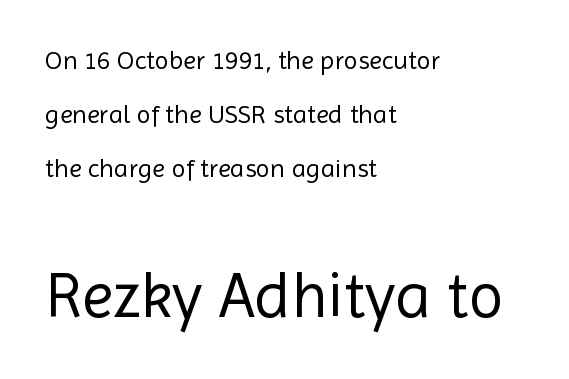
Is the stroke heavy? The answer is a plain regular-or-lighter. Nobody drew a line under any word here. The rendering keeps characters at their native spacing. This rendering uses left alignment, leaving the right contour irregular.
